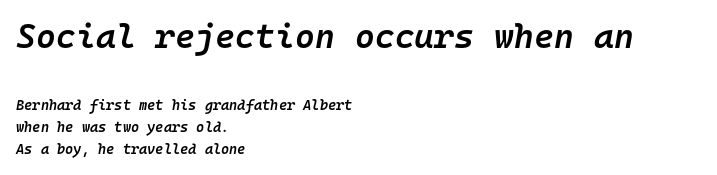
The image shows 34 px semibold type, italic (leaning right), monospaced; set left-aligned, normal line spacing (1.58x), normal letter spacing, not underlined; the first (top) block is 2.43x larger; low stroke contrast and a medium x-height.
